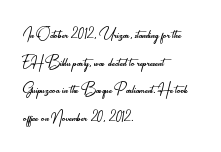
Q: Is the text bold? A: No.
Q: Is the text italic (slanted)? A: Yes.
Q: Is the text underlined? A: No.
Q: How is the paragraph aligned? A: Left-aligned.
Q: Is the spacing between letters normal or unusually wide? A: Normal.
Q: Is the spacing between lines tight, normal or loose? A: Normal.
